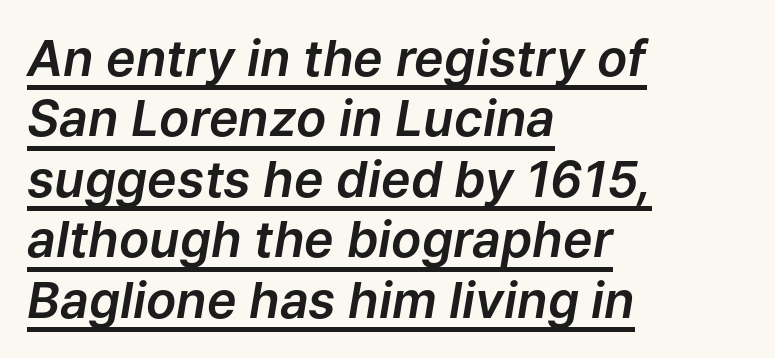
These lines stack with their left ends in a neat column. Looks like someone drew a line under every word here. The face used here has a pronounced slope to its letters. You could call the tracking neutral — neither tight nor loose. You could not count columns in this text — the font is proportionally spaced.
